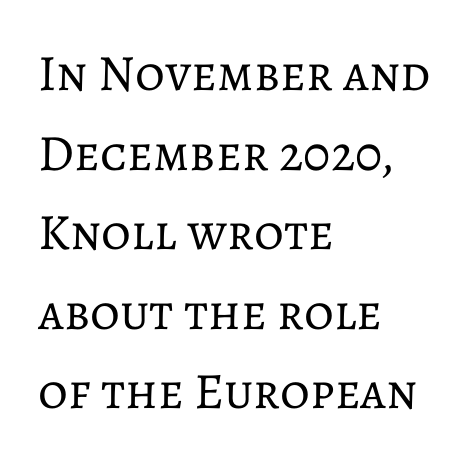
Quick note: not italic, upright. Glance below the letters and you will spot only blank space. In terms of leading, this rendering sits right in the middle. The letters advance in unequal steps, a hallmark of proportional type. The letterforms sit shoulder to shoulder at normal distance. Summary of weight: not heavy and not bold.
